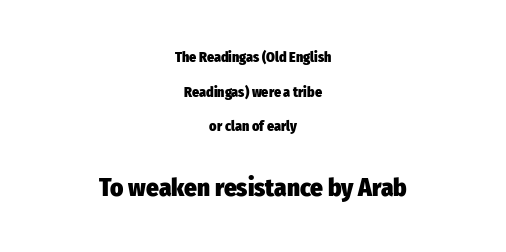
The image shows 25 px bold type, upright; set centered, loose line spacing (2.48x), normal letter spacing, not underlined; the second (bottom) block is 1.79x larger.
